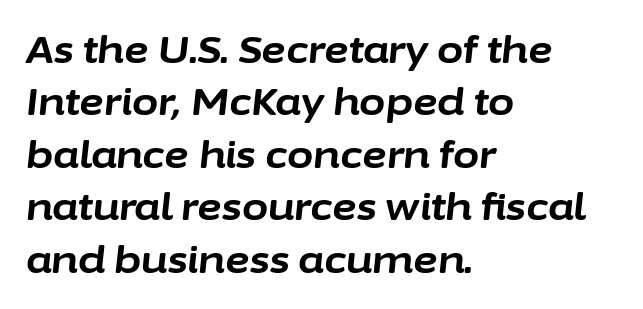
Q: Is the text bold? A: Yes.
Q: Is the text italic (slanted)? A: Yes, it leans right by about 6 degrees.
Q: Is the text underlined? A: No.
Q: How is the paragraph aligned? A: Left-aligned.
Q: Is the spacing between letters normal or unusually wide? A: Normal.
Q: Is the spacing between lines tight, normal or loose? A: Normal.
Q: Width (condensed, normal, or wide)? A: Normal.
Q: Stroke contrast? A: Low.
Q: x-height? A: Medium.
Q: Monospaced? A: No.
